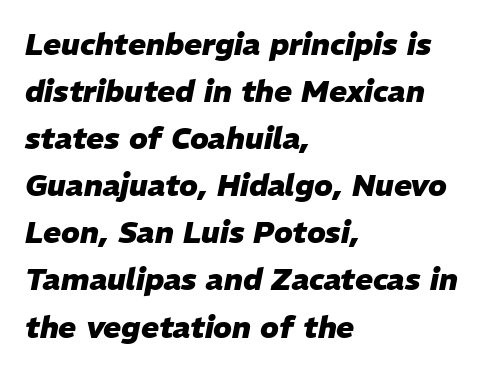
The image shows 30 px heavy type, italic (leaning right); set left-aligned, normal line spacing (1.57x), normal letter spacing, not underlined; low stroke contrast and a medium x-height.
